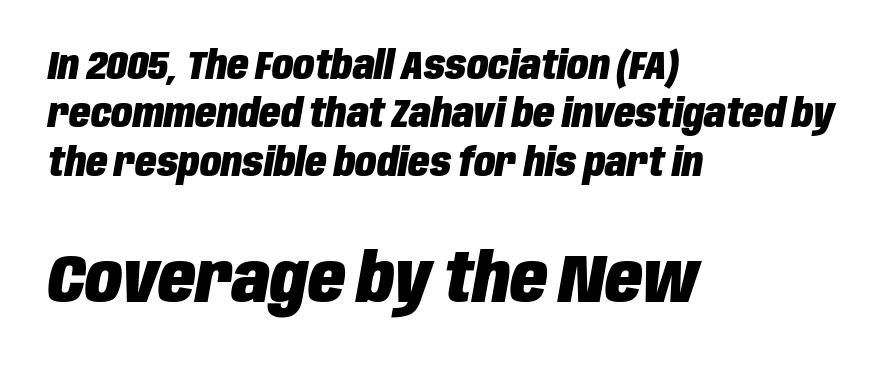
Q: Is the text bold? A: Yes.
Q: Is the text italic (slanted)? A: Yes, it leans right by about 10 degrees.
Q: Is the text underlined? A: No.
Q: How is the paragraph aligned? A: Left-aligned.
Q: Is the spacing between letters normal or unusually wide? A: Normal.
Q: Which block of text is set in a larger size, the first (top) or the second (bottom)? A: The second (bottom) one.
Q: Width (condensed, normal, or wide)? A: Condensed.
Q: Stroke contrast? A: Low.
Q: x-height? A: Large.
Q: Monospaced? A: No.
